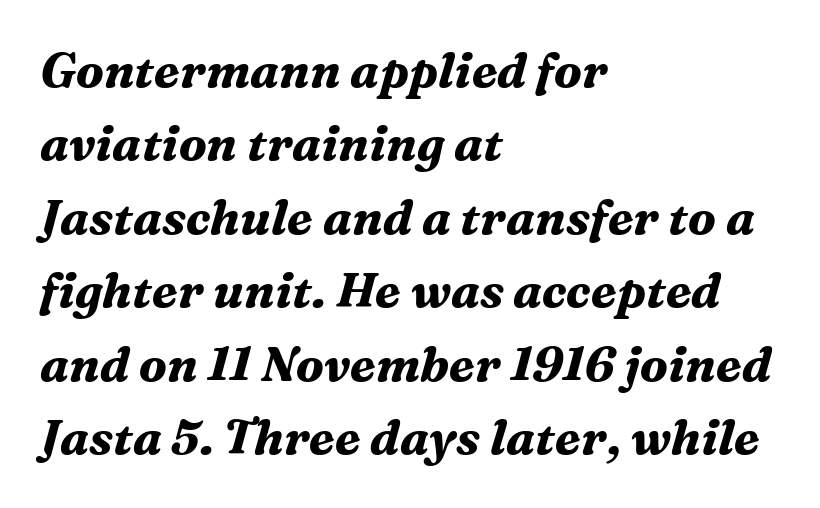
The image shows 48 px bold serif type, italic (leaning right); set left-aligned, normal line spacing (1.53x), normal letter spacing, not underlined; medium stroke contrast and a medium x-height.
